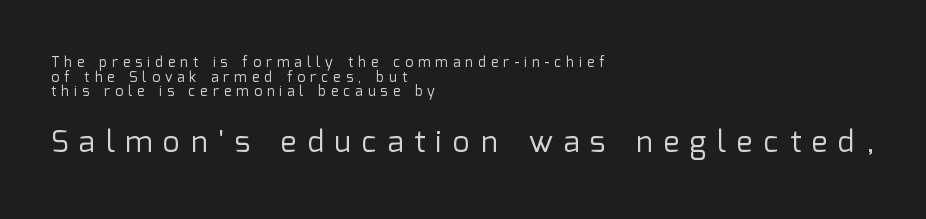
The letters advance in unequal steps, a hallmark of proportional type. The passage shown has open, widely tracked lettering throughout. Closely set lines give the paragraph a compact silhouette. The typesetting does not lean heavy: it is not bold. You can tell it's not italic because the verticals are truly vertical.
